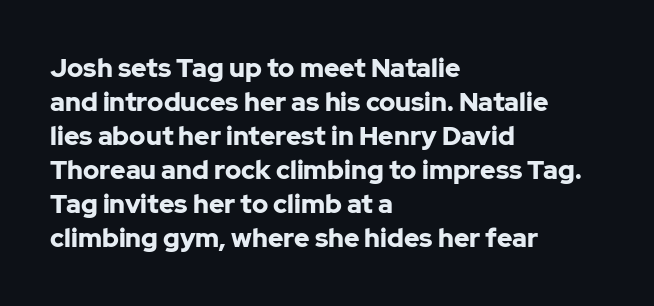
Q: Is the text bold? A: Yes.
Q: Is the text italic (slanted)? A: No, it is upright.
Q: Is the text underlined? A: No.
Q: How is the paragraph aligned? A: Left-aligned.
Q: Is the spacing between letters normal or unusually wide? A: Normal.
Q: Is the spacing between lines tight, normal or loose? A: Normal.
